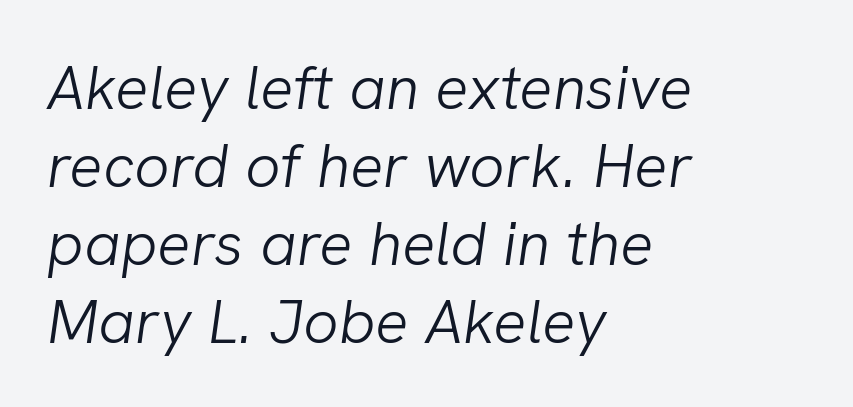
This rendering leaves character spacing at its baseline value. This sample has the flowing, uneven cadence of proportional lettering. Heaviness? Minimal to ordinary, like unemphasized prose. Is the type slanted? Yes — the strokes lean at a clear angle.
